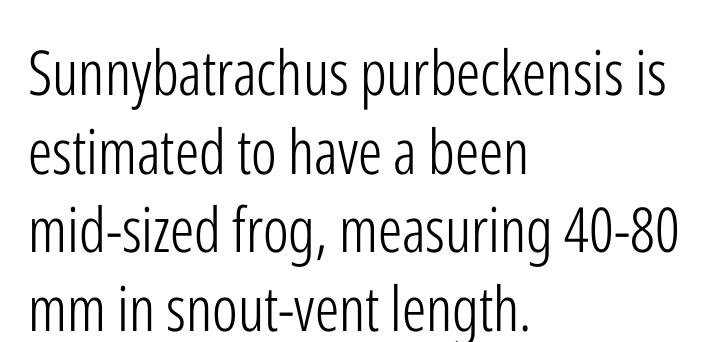
Q: Is the text bold? A: No.
Q: Is the text italic (slanted)? A: No, it is upright.
Q: Is the typeface a serif or a sans-serif typeface? A: Sans-serif.
Q: Is the text underlined? A: No.
Q: How is the paragraph aligned? A: Left-aligned.
Q: Is the spacing between letters normal or unusually wide? A: Normal.
Q: Is the spacing between lines tight, normal or loose? A: Normal.
Q: Width (condensed, normal, or wide)? A: Condensed.
Q: Stroke contrast? A: Low.
Q: x-height? A: Medium.
Q: Monospaced? A: No.
